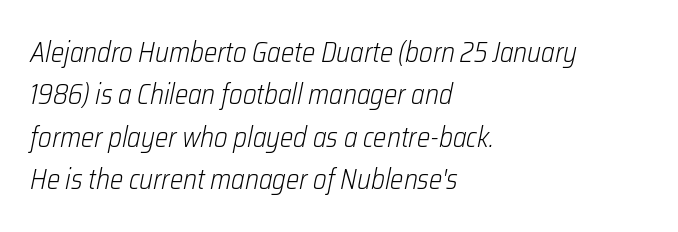
{"italic": "yes", "lean": "right", "slant_degrees": 12, "bold": "no", "weight": "light", "width": "condensed", "stroke_contrast": "low", "x_height": "medium", "monospaced": "no", "underline": "no", "align": "left", "line_spacing": "normal", "line_spacing_ratio": 1.51, "letter_spacing": "normal", "letter_spacing_em": 0.0, "glyph_px": 28}
